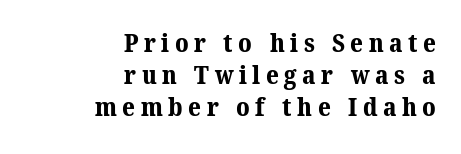
{"bold": "yes", "underline": "no", "align": "right", "line_spacing": "normal", "line_spacing_ratio": 1.28, "letter_spacing": "wide", "letter_spacing_em": 0.22, "glyph_px": 25}
